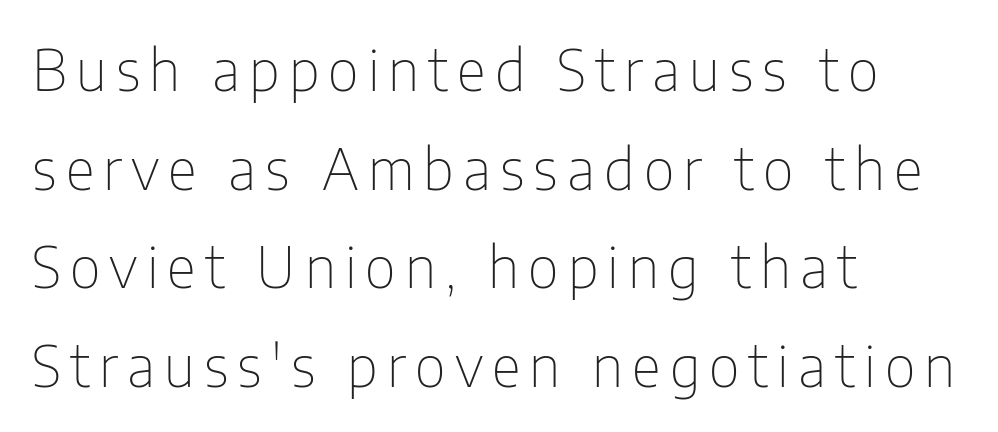
Q: Is the text bold? A: No.
Q: Is the text italic (slanted)? A: No, it is upright.
Q: Is the typeface a serif or a sans-serif typeface? A: Sans-serif.
Q: Is the text underlined? A: No.
Q: How is the paragraph aligned? A: Left-aligned.
Q: Width (condensed, normal, or wide)? A: Condensed.
Q: Stroke contrast? A: Low.
Q: x-height? A: Medium.
Q: Monospaced? A: No.
